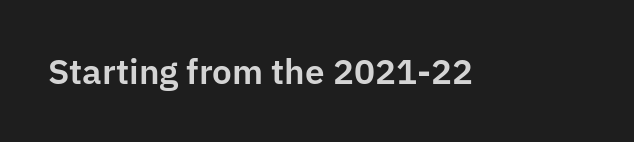
Q: Is the text italic (slanted)? A: No, it is upright.
Q: Is the typeface a serif or a sans-serif typeface? A: Sans-serif.
Q: Is the text underlined? A: No.
Q: Is the spacing between letters normal or unusually wide? A: Normal.
Q: Width (condensed, normal, or wide)? A: Normal.
Q: Stroke contrast? A: Low.
Q: x-height? A: Medium.
Q: Monospaced? A: No.
